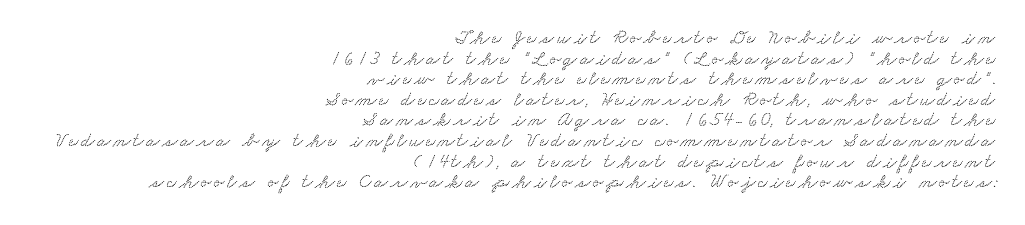
Q: Is the text underlined? A: No.
Q: How is the paragraph aligned? A: Right-aligned.
Q: Is the spacing between lines tight, normal or loose? A: Tight.
